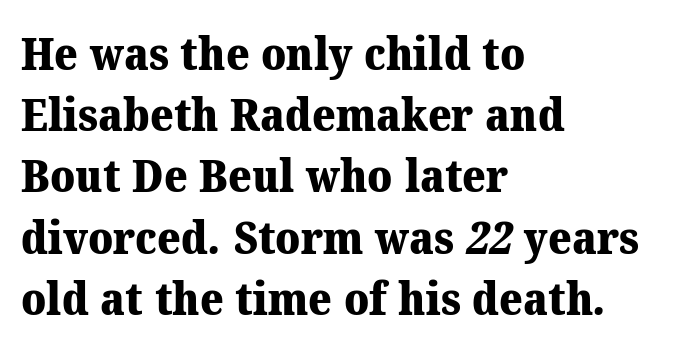
Q: Is the text bold? A: Yes.
Q: Is the typeface a serif or a sans-serif typeface? A: Serif.
Q: Is the text underlined? A: No.
Q: How is the paragraph aligned? A: Left-aligned.
Q: Is the spacing between letters normal or unusually wide? A: Normal.
Q: Is the spacing between lines tight, normal or loose? A: Normal.
Q: Width (condensed, normal, or wide)? A: Normal.
Q: Stroke contrast? A: Medium.
Q: x-height? A: Medium.
Q: Monospaced? A: No.
